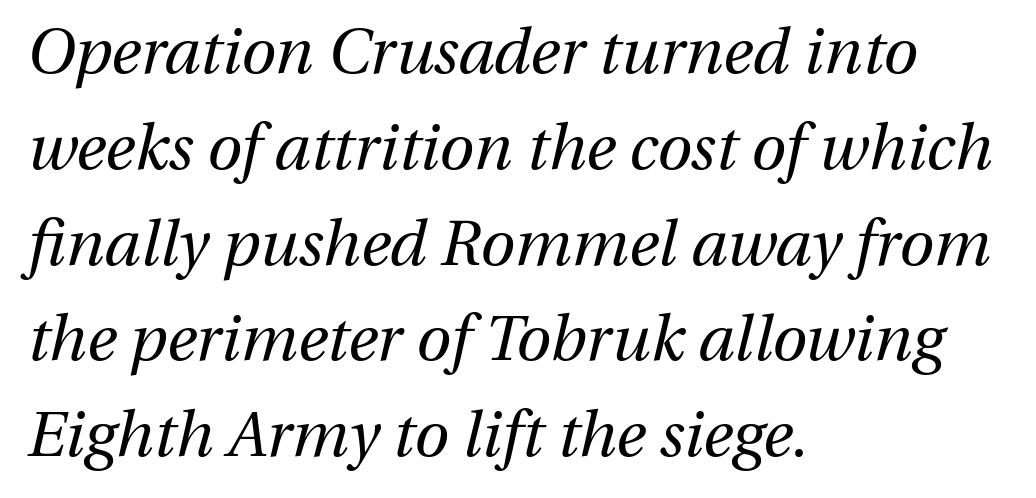
{"italic": "yes", "lean": "right", "slant_degrees": 13, "bold": "no", "weight": "regular", "width": "normal", "stroke_contrast": "medium", "x_height": "medium", "monospaced": "no", "underline": "no", "align": "left", "line_spacing": "normal", "line_spacing_ratio": 1.52, "letter_spacing": "normal", "letter_spacing_em": 0.0, "glyph_px": 63}
